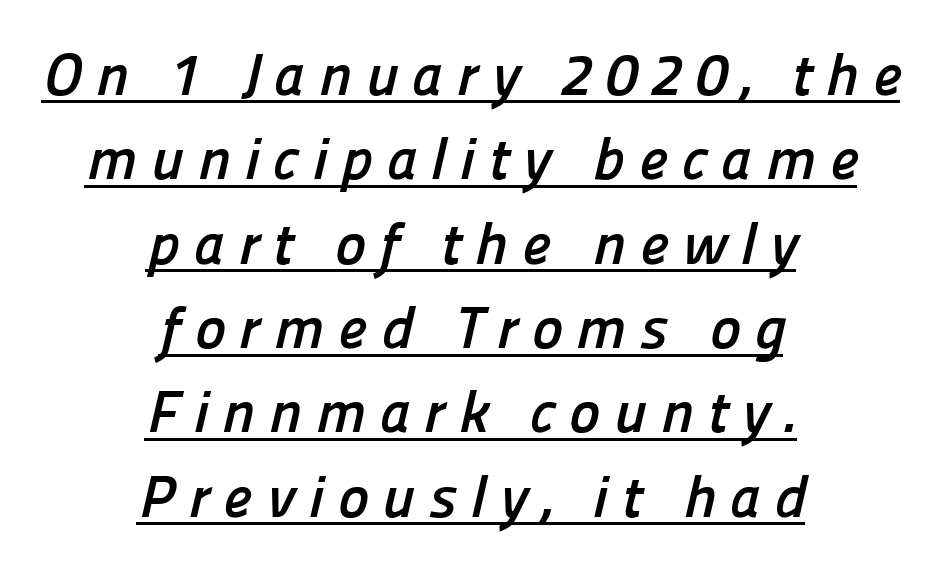
Q: Is the text bold? A: Yes.
Q: Is the typeface a serif or a sans-serif typeface? A: Sans-serif.
Q: Is the text underlined? A: Yes.
Q: How is the paragraph aligned? A: Centered.
Q: Is the spacing between letters normal or unusually wide? A: Unusually wide.
Q: Is the spacing between lines tight, normal or loose? A: Normal.
Q: Width (condensed, normal, or wide)? A: Normal.
Q: Stroke contrast? A: Low.
Q: x-height? A: Medium.
Q: Monospaced? A: No.
